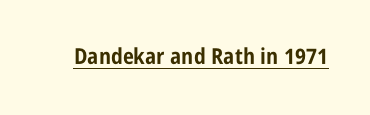
{"italic": "no", "bold": "yes", "underline": "yes", "letter_spacing": "normal", "letter_spacing_em": 0.0, "glyph_px": 22}
